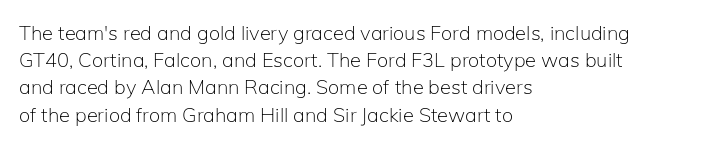
Q: Is the text bold? A: No.
Q: Is the text italic (slanted)? A: No, it is upright.
Q: Is the text underlined? A: No.
Q: How is the paragraph aligned? A: Left-aligned.
Q: Is the spacing between letters normal or unusually wide? A: Normal.
Q: Is the spacing between lines tight, normal or loose? A: Normal.
